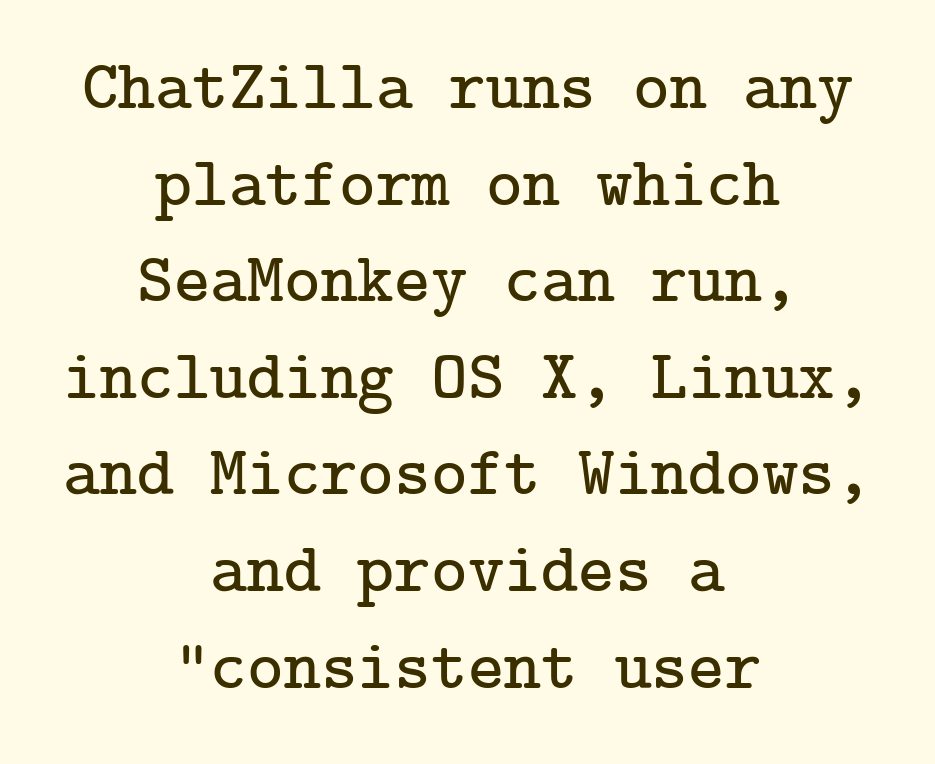
Q: Is the text italic (slanted)? A: No, it is upright.
Q: Is the typeface a serif or a sans-serif typeface? A: Serif.
Q: Is the text underlined? A: No.
Q: How is the paragraph aligned? A: Centered.
Q: Is the spacing between letters normal or unusually wide? A: Normal.
Q: Is the spacing between lines tight, normal or loose? A: Normal.
Q: Width (condensed, normal, or wide)? A: Normal.
Q: Stroke contrast? A: Low.
Q: x-height? A: Medium.
